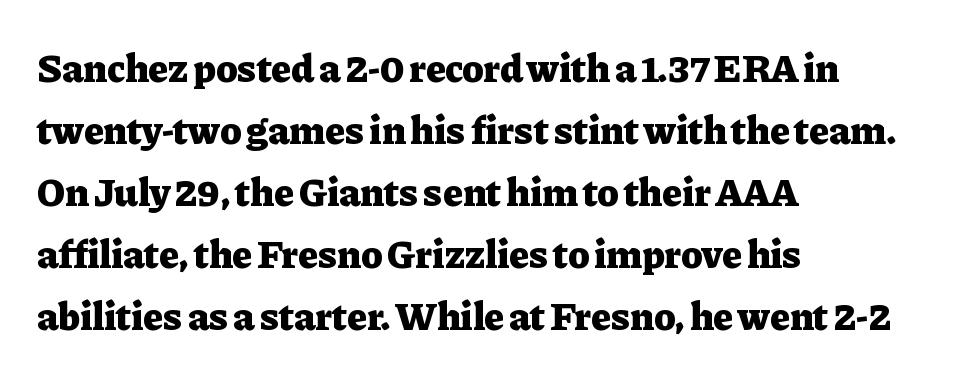
{"serif": "yes", "italic": "no", "bold": "yes", "weight": "heavy", "width": "normal", "stroke_contrast": "low", "x_height": "medium", "monospaced": "no", "underline": "no", "align": "left", "line_spacing": "normal", "line_spacing_ratio": 1.55, "letter_spacing": "normal", "letter_spacing_em": 0.0, "glyph_px": 40}
